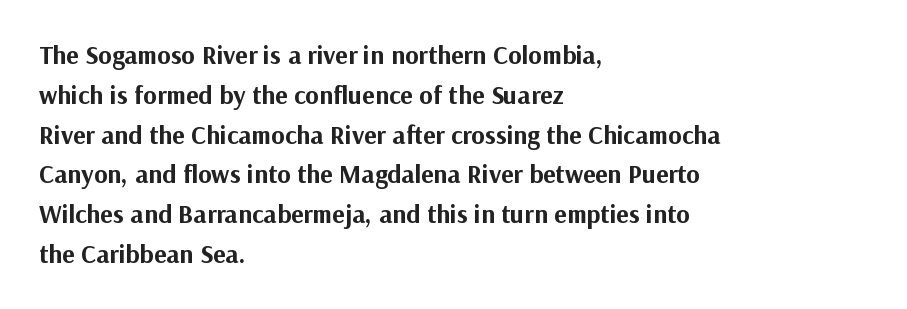
{"italic": "no", "bold": "yes", "underline": "no", "align": "left", "line_spacing": "normal", "line_spacing_ratio": 1.53, "letter_spacing": "normal", "letter_spacing_em": 0.0, "glyph_px": 26}
